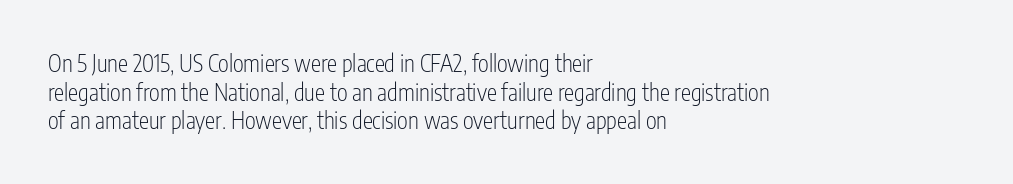
The lines sit at an ordinary, default distance from one another. The text block is weighted toward the left margin, trailing off unevenly rightward. Tracking value appears to be zero — textbook default spacing. Has an underline been added? It has not. Stroke mass is kept to a normal reading level or below.
